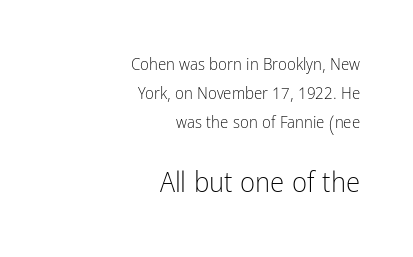
{"serif": "no", "italic": "no", "bold": "no", "weight": "light", "width": "condensed", "stroke_contrast": "low", "x_height": "medium", "monospaced": "no", "underline": "no", "align": "right", "line_spacing_ratio": 1.72, "letter_spacing": "normal", "letter_spacing_em": 0.0, "larger_block": "second", "size_ratio": 1.71, "glyph_px": 29}
